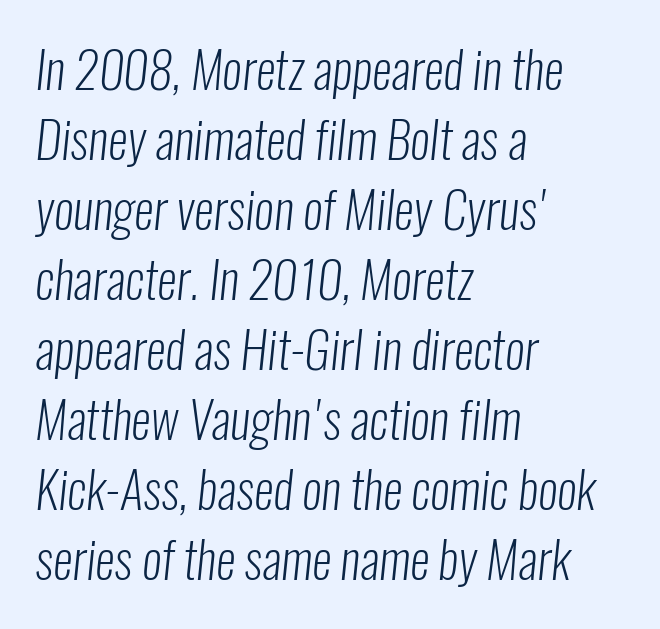
{"serif": "no", "bold": "no", "weight": "light", "width": "condensed", "stroke_contrast": "low", "x_height": "medium", "monospaced": "no", "underline": "no", "align": "left", "line_spacing": "normal", "line_spacing_ratio": 1.4, "letter_spacing": "normal", "letter_spacing_em": 0.0, "glyph_px": 50}
